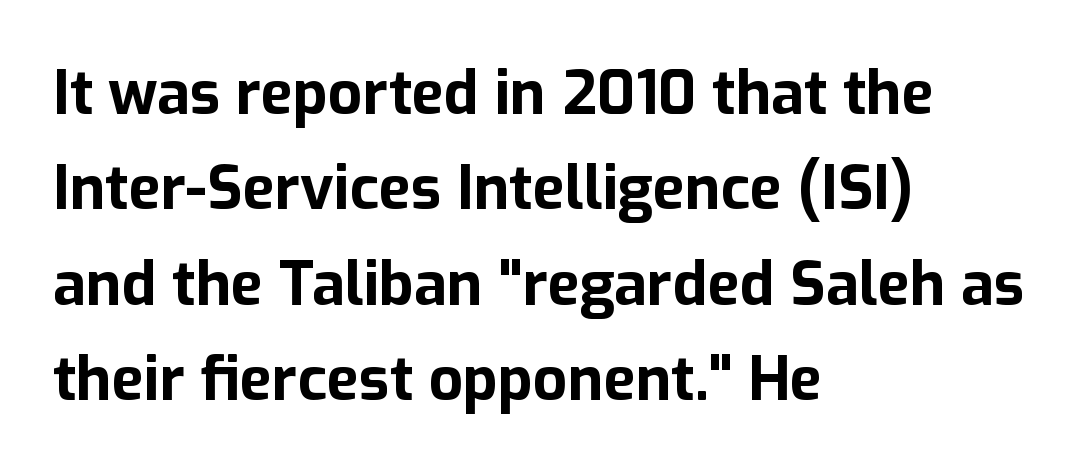
The image shows 60 px bold sans-serif type, upright; set left-aligned, normal line spacing (1.59x), normal letter spacing, not underlined; low stroke contrast and a medium x-height.
